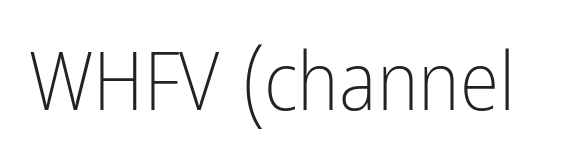
A roman cut, with each character standing at attention. Nothing unusual about the tracking: characters are spaced as the font intends. The specimen omits any rule beneath the text block's lines. The font family rendered here belongs to the sans-serif group. You could not count columns in this text — the font is proportionally spaced.
